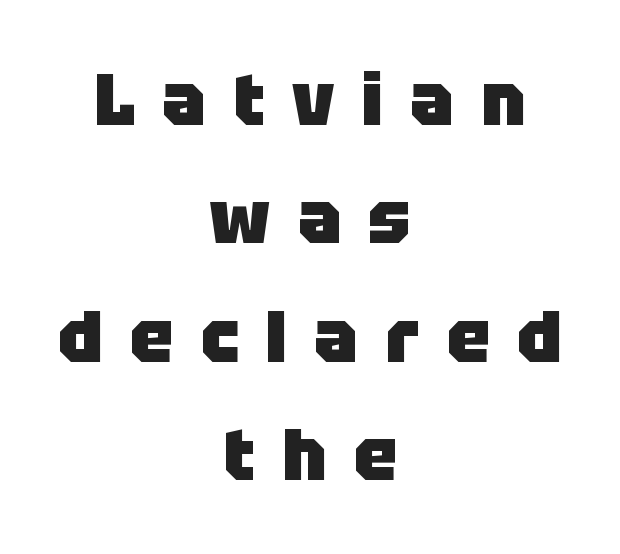
Glyph-to-glyph distance is far greater than everyday printed text. The glyphs have the mass of a bold cut. Regular leading. The lettering holds an erect, upright posture throughout. Note: no serifs on the glyphs.
